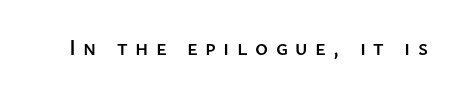
Q: Is the text italic (slanted)? A: No, it is upright.
Q: Is the text underlined? A: No.
Q: Is the spacing between letters normal or unusually wide? A: Unusually wide.
